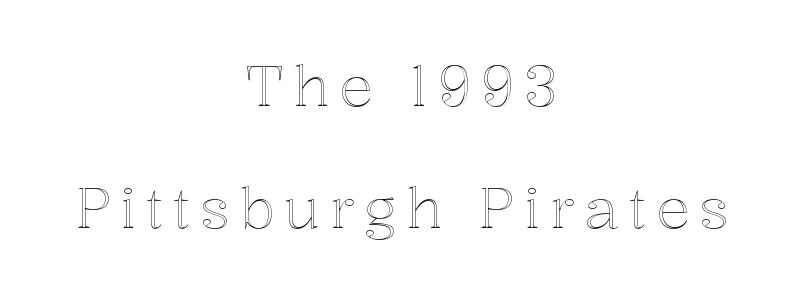
The image shows 56 px text type, upright; set centered, loose line spacing (2.18x), not underlined; a medium x-height.
